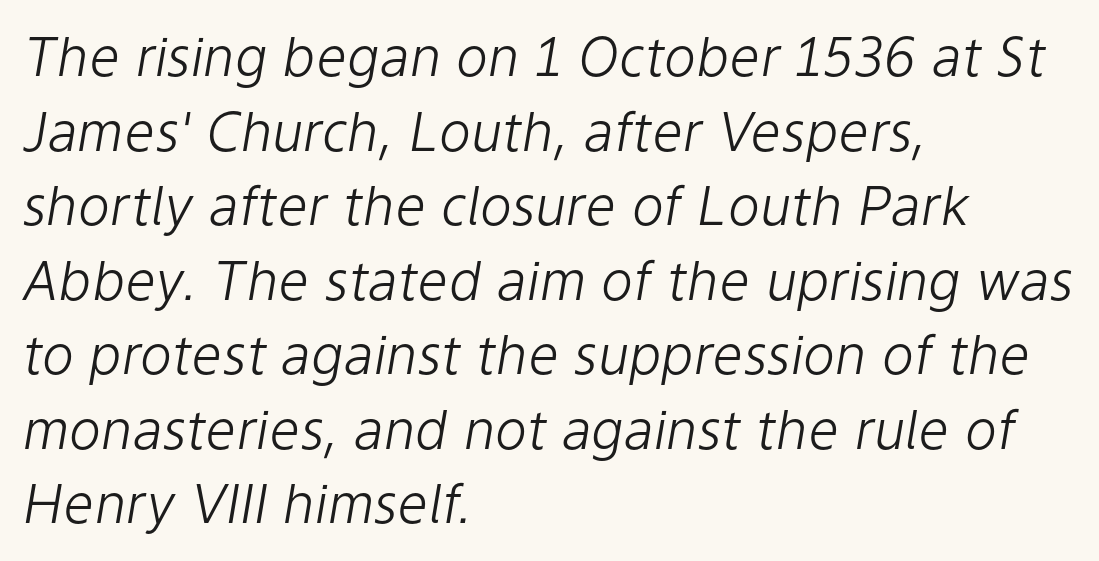
The image shows 54 px light type, italic (leaning right); set left-aligned, normal line spacing (1.38x), normal letter spacing, not underlined; low stroke contrast and a medium x-height.
